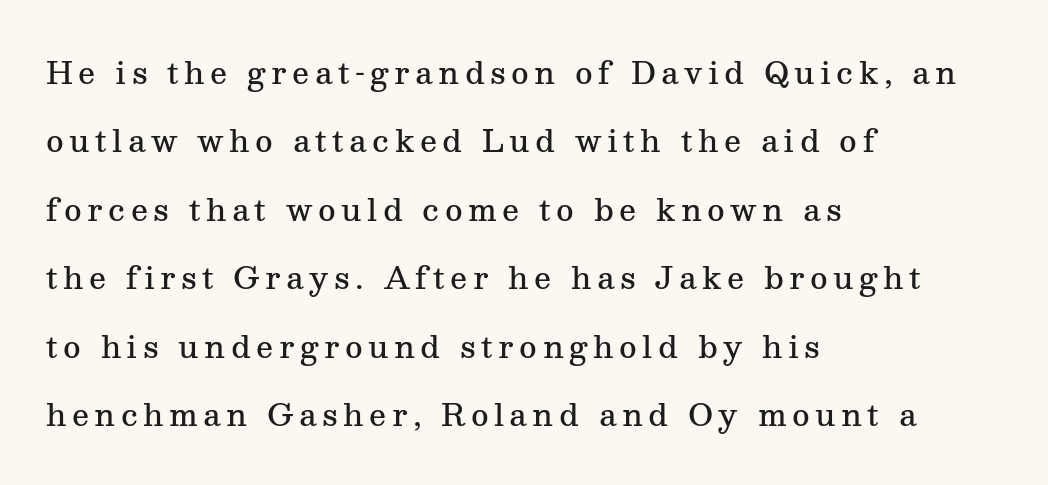
Q: Is the text bold? A: Semi-bold.
Q: Is the text italic (slanted)? A: No, it is upright.
Q: Is the typeface a serif or a sans-serif typeface? A: Serif.
Q: Is the text underlined? A: No.
Q: How is the paragraph aligned? A: Left-aligned.
Q: Is the spacing between lines tight, normal or loose? A: Loose.
Q: Width (condensed, normal, or wide)? A: Normal.
Q: Stroke contrast? A: Medium.
Q: x-height? A: Medium.
Q: Monospaced? A: No.
